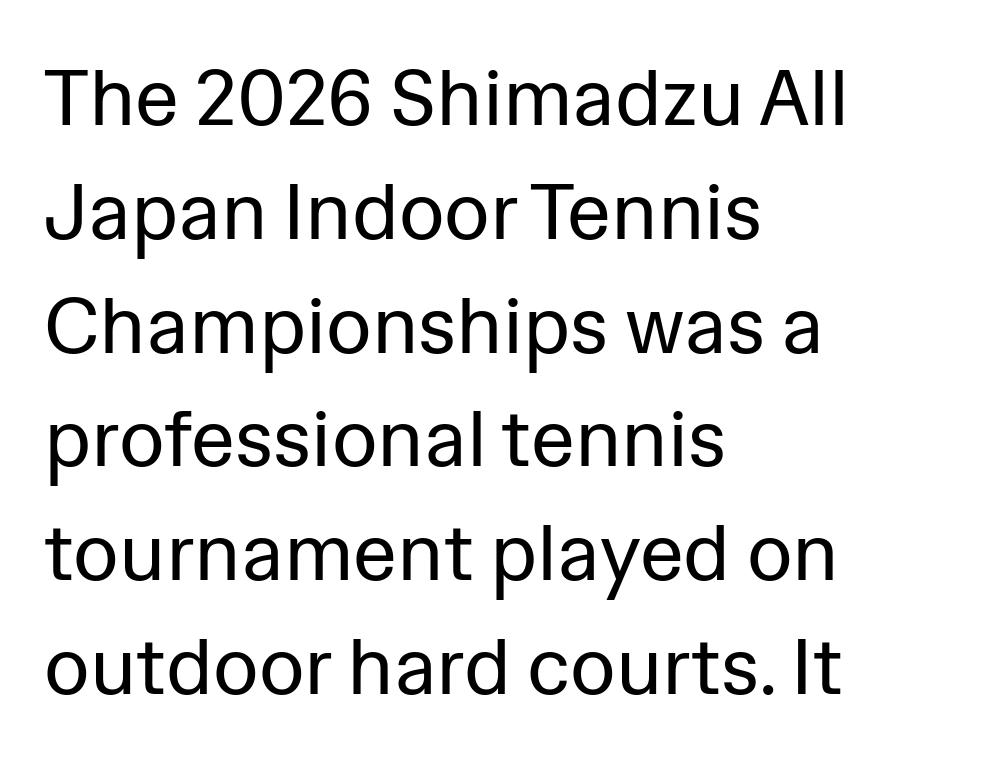
{"serif": "no", "italic": "no", "bold": "no", "weight": "regular", "width": "normal", "stroke_contrast": "low", "x_height": "medium", "monospaced": "no", "underline": "no", "align": "left", "line_spacing": "normal", "line_spacing_ratio": 1.44, "letter_spacing": "normal", "letter_spacing_em": 0.0, "glyph_px": 79}
